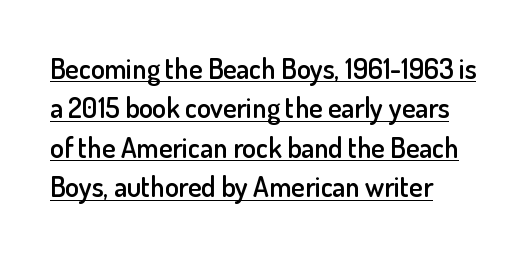
The image shows 28 px semibold sans-serif type, upright; set left-aligned, normal line spacing (1.41x), normal letter spacing, underlined; low stroke contrast and a small x-height.
